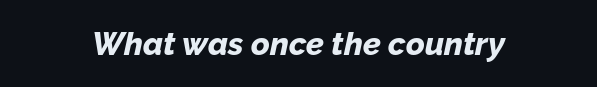
Designer's note — italics engaged. Does extra space separate the letters? No, they use regular spacing. I'd describe the lettering as bold — thick and assertive. Each letter keeps its own natural width here, so spacing adapts to shape.
